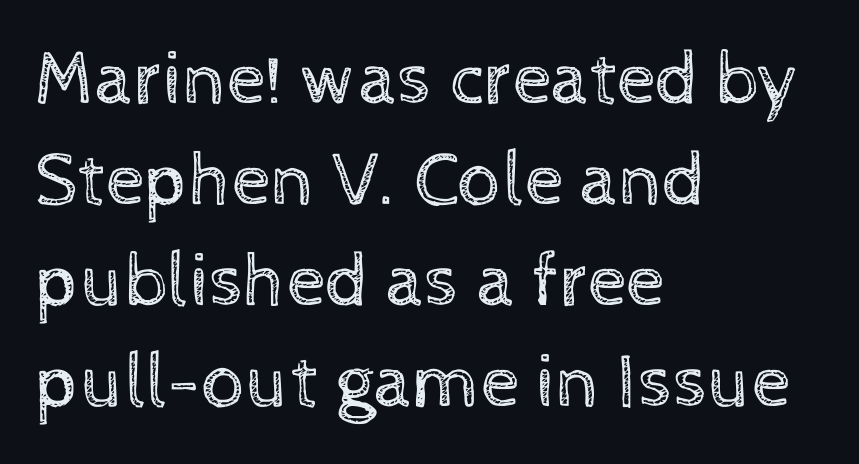
{"italic": "no", "bold": "no", "weight": "regular", "width": "normal", "x_height": "medium", "monospaced": "no", "underline": "no", "align": "left", "line_spacing": "normal", "line_spacing_ratio": 1.31, "letter_spacing": "normal", "letter_spacing_em": 0.0, "glyph_px": 77}
